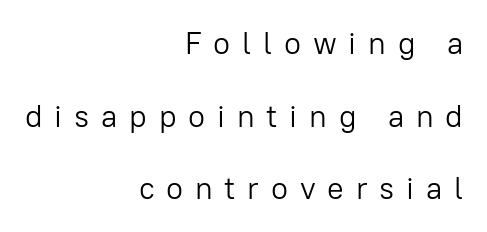
{"serif": "no", "italic": "no", "bold": "no", "weight": "light", "width": "normal", "stroke_contrast": "low", "x_height": "medium", "monospaced": "no", "underline": "no", "align": "right", "line_spacing": "loose", "line_spacing_ratio": 2.34, "letter_spacing": "wide", "letter_spacing_em": 0.38, "glyph_px": 31}
